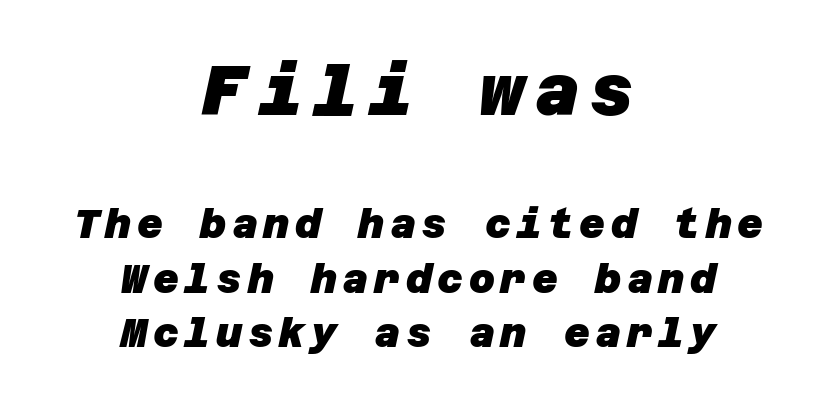
The image shows 70 px heavy sans-serif type; set centered, normal line spacing (1.36x), not underlined; the first (top) block is 1.75x larger; low stroke contrast and a large x-height.
